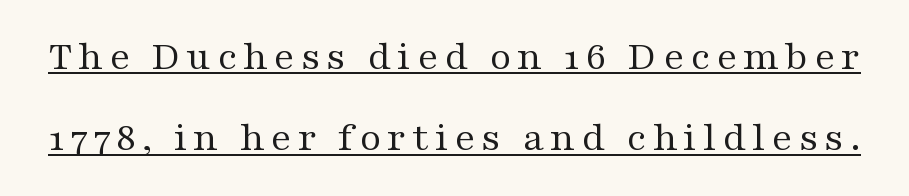
The image shows 42 px regular-weight, wide serif type, upright; set loose line spacing (1.94x), underlined; medium stroke contrast and a medium x-height.
